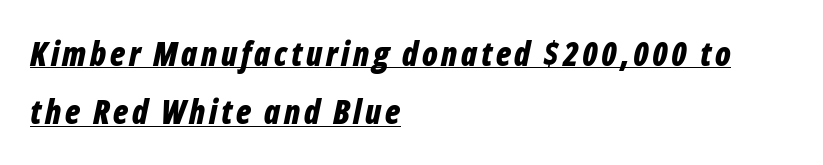
{"italic": "yes", "lean": "right", "slant_degrees": 12, "bold": "yes", "weight": "bold", "width": "condensed", "stroke_contrast": "low", "x_height": "medium", "monospaced": "no", "underline": "yes", "align": "left", "line_spacing_ratio": 1.76, "glyph_px": 33}
